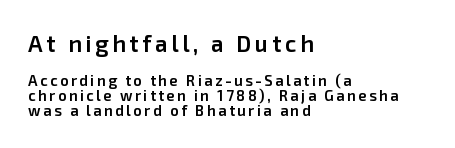
{"italic": "no", "bold": "semi", "underline": "no", "align": "left", "line_spacing": "tight", "line_spacing_ratio": 1.02, "larger_block": "first", "size_ratio": 1.53, "glyph_px": 23}
